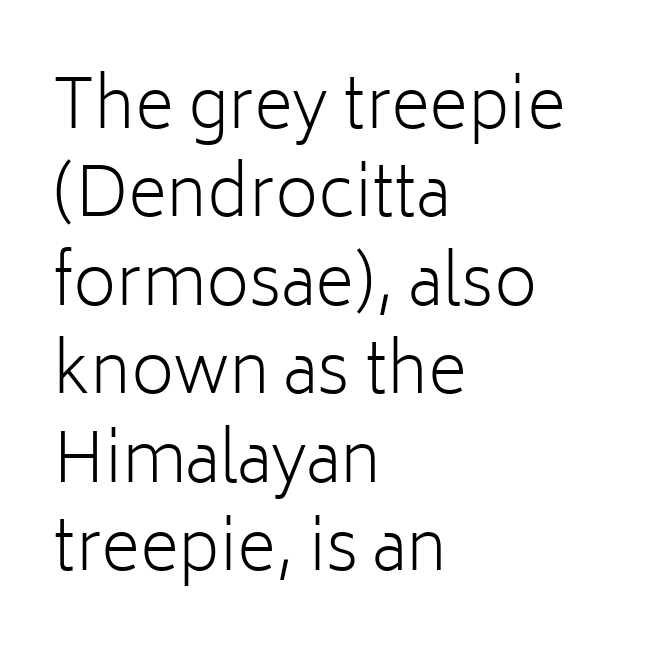
Italic: no, the glyphs are upright roman. Each letter keeps its own natural width here, so spacing adapts to shape. This is not heavy type; no bold has been used. What stands out about the letter spacing? Nothing — it is the standard amount. These lines are composed in type without serifs. Underlining? Definitely not there.
